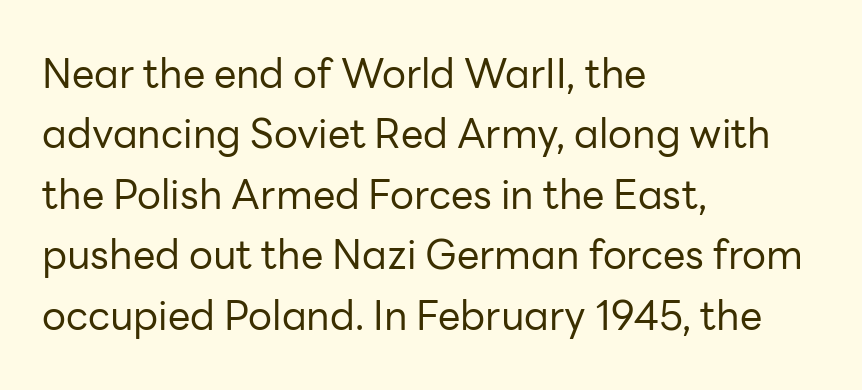
Q: Is the text bold? A: No.
Q: Is the text italic (slanted)? A: No, it is upright.
Q: Is the typeface a serif or a sans-serif typeface? A: Sans-serif.
Q: Is the text underlined? A: No.
Q: How is the paragraph aligned? A: Left-aligned.
Q: Is the spacing between letters normal or unusually wide? A: Normal.
Q: Is the spacing between lines tight, normal or loose? A: Normal.
Q: Width (condensed, normal, or wide)? A: Normal.
Q: Stroke contrast? A: Low.
Q: x-height? A: Medium.
Q: Monospaced? A: No.
